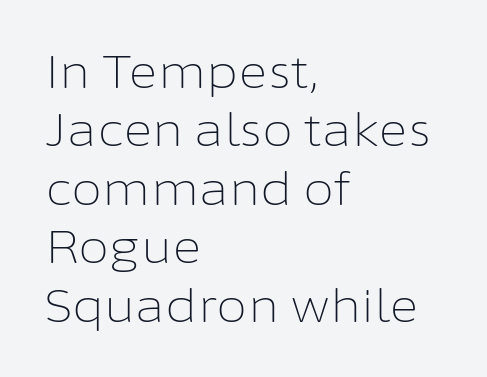
Q: Is the text bold? A: No.
Q: Is the text italic (slanted)? A: No, it is upright.
Q: Is the typeface a serif or a sans-serif typeface? A: Sans-serif.
Q: Is the text underlined? A: No.
Q: How is the paragraph aligned? A: Left-aligned.
Q: Is the spacing between letters normal or unusually wide? A: Normal.
Q: Is the spacing between lines tight, normal or loose? A: Normal.
Q: Width (condensed, normal, or wide)? A: Normal.
Q: Stroke contrast? A: Low.
Q: x-height? A: Medium.
Q: Monospaced? A: No.
